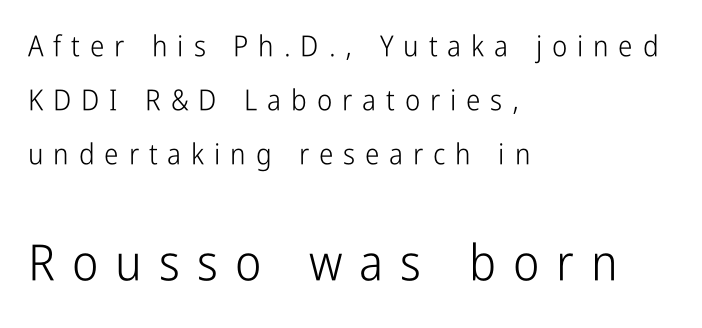
{"serif": "no", "italic": "no", "bold": "no", "weight": "light", "width": "condensed", "stroke_contrast": "low", "x_height": "medium", "monospaced": "no", "underline": "no", "align": "left", "line_spacing_ratio": 1.87, "letter_spacing": "wide", "letter_spacing_em": 0.34, "larger_block": "second", "size_ratio": 1.72, "glyph_px": 50}
